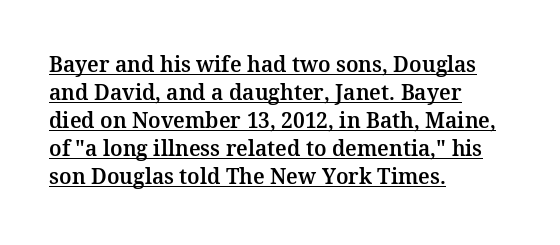
{"italic": "no", "underline": "yes", "align": "left", "line_spacing": "normal", "line_spacing_ratio": 1.33, "letter_spacing": "normal", "letter_spacing_em": 0.0, "glyph_px": 21}
